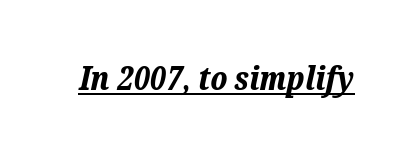
The string is rendered with underlining switched on. A typesetter would call this proportional, since set widths differ per character. The lettering tilts uniformly, giving the passage an italic look. A dark, heavy texture on the line: the type is bold. You could call the tracking neutral — neither tight nor loose.
